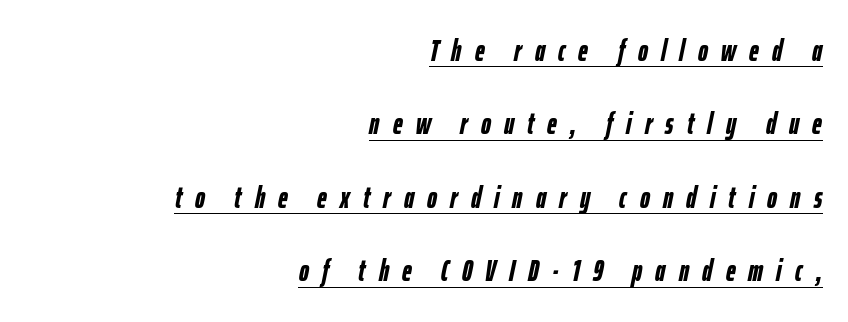
Slanted lettering throughout. The words here are underlined. Words appear elongated and porous because spacing is wide. Spacing verdict: proportional, widths tailored to each character.
